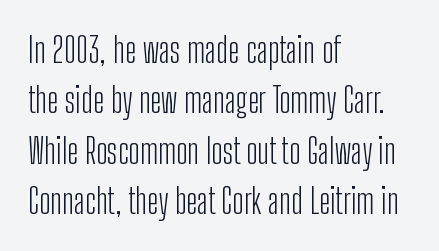
The image shows 35 px light, condensed sans-serif type, upright; set left-aligned, normal line spacing (1.44x), normal letter spacing, not underlined; low stroke contrast and a medium x-height.
